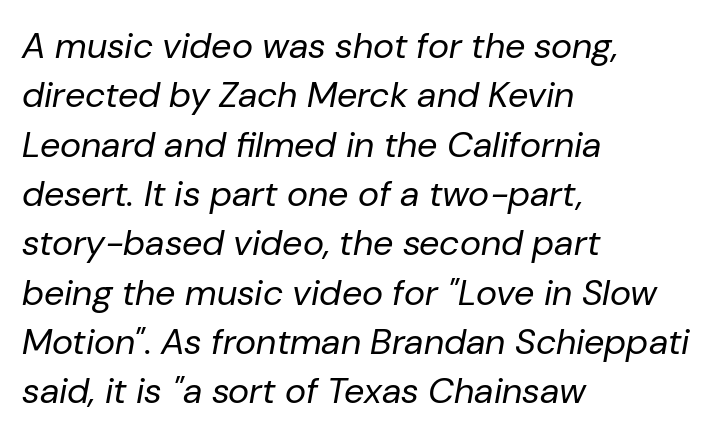
The rows are spaced the way most documents space them. The rendering uses natural spacing where letterforms have individual widths. Caption: standard tracking, unaltered. The passage shown is not underscored anywhere. Summary of weight: not heavy and not bold. Reading down the block, your eye returns to a fixed left position each line.
